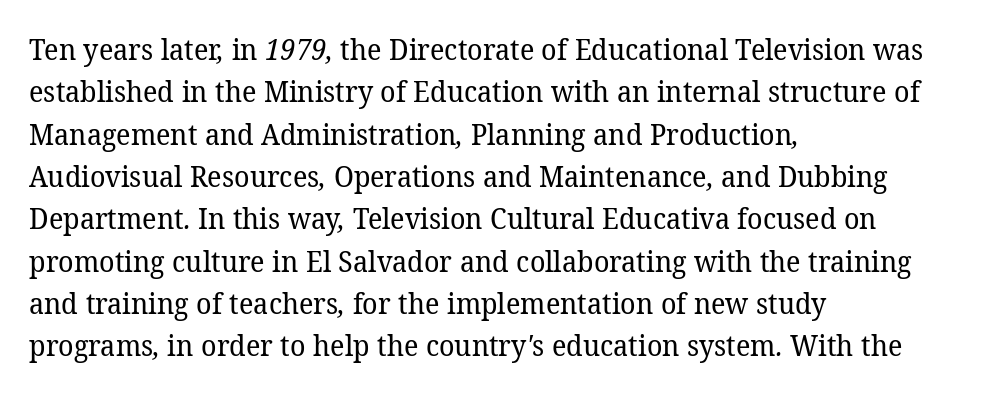
The image shows 29 px regular-weight serif type; set left-aligned, normal line spacing (1.46x), normal letter spacing, not underlined; low stroke contrast and a medium x-height.
